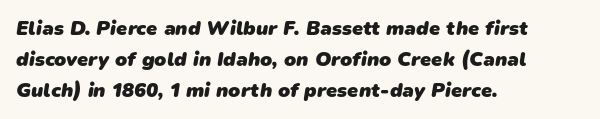
{"bold": "yes", "underline": "no", "align": "left", "line_spacing": "normal", "line_spacing_ratio": 1.55, "letter_spacing": "normal", "letter_spacing_em": 0.0, "glyph_px": 20}
